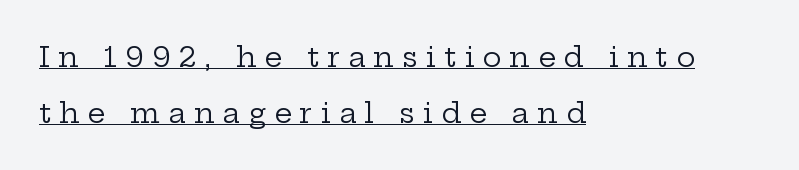
Caption: multi-line text, flush left, ragged right. This reads as an unemphasized weight, regular at the heaviest. Type style note: has serifs. How are the letters spaced? Widely, with obvious added tracking.
